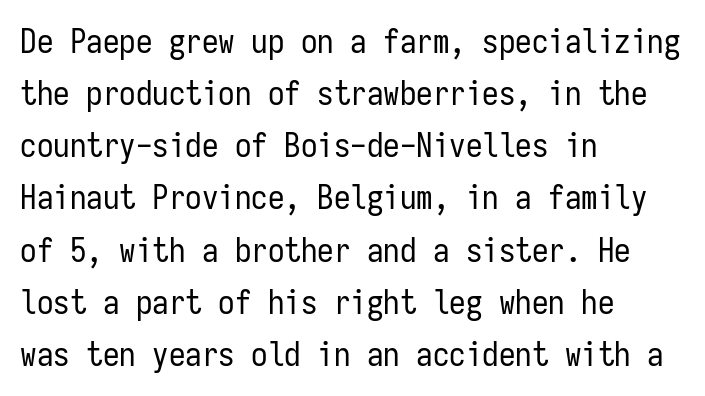
Q: Is the text bold? A: No.
Q: Is the text italic (slanted)? A: No, it is upright.
Q: Is the typeface a serif or a sans-serif typeface? A: Sans-serif.
Q: Is the text underlined? A: No.
Q: How is the paragraph aligned? A: Left-aligned.
Q: Is the spacing between letters normal or unusually wide? A: Normal.
Q: Is the spacing between lines tight, normal or loose? A: Normal.
Q: Width (condensed, normal, or wide)? A: Condensed.
Q: Stroke contrast? A: Low.
Q: x-height? A: Medium.
Q: Monospaced? A: Yes.
